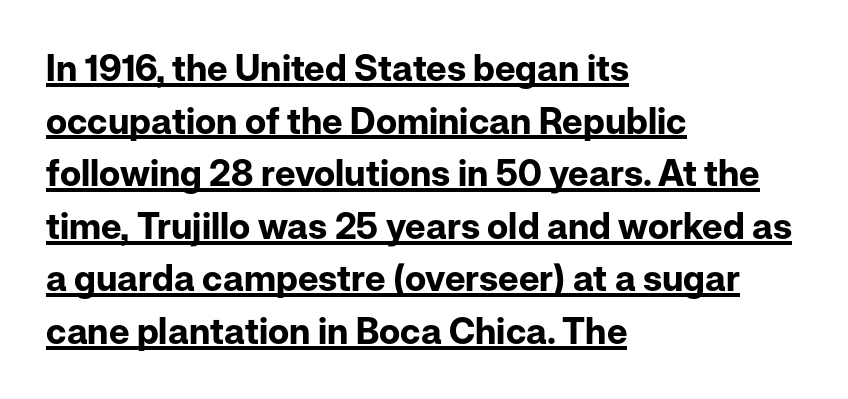
Q: Is the text bold? A: Yes.
Q: Is the text italic (slanted)? A: No, it is upright.
Q: Is the typeface a serif or a sans-serif typeface? A: Sans-serif.
Q: Is the text underlined? A: Yes.
Q: How is the paragraph aligned? A: Left-aligned.
Q: Is the spacing between letters normal or unusually wide? A: Normal.
Q: Is the spacing between lines tight, normal or loose? A: Normal.
Q: Width (condensed, normal, or wide)? A: Normal.
Q: Stroke contrast? A: Low.
Q: x-height? A: Medium.
Q: Monospaced? A: No.
